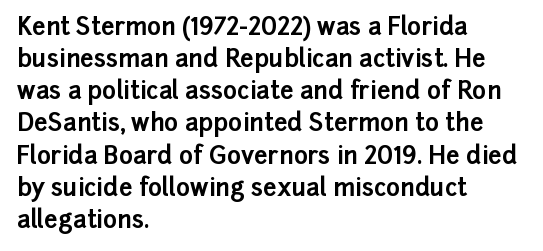
The image shows 24 px bold type, upright; set left-aligned, normal line spacing (1.34x), normal letter spacing, not underlined.
